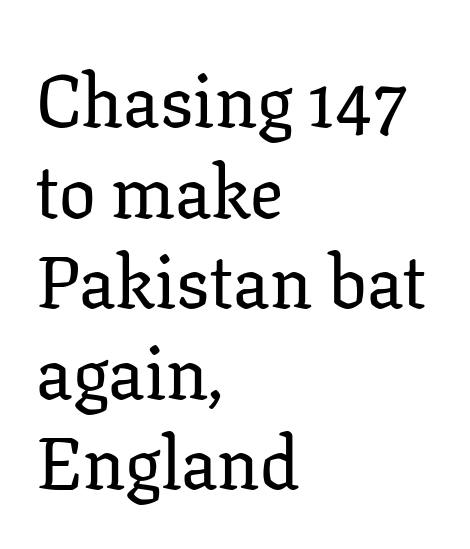
The image shows 73 px serif type, upright; set left-aligned, line spacing 1.24x, normal letter spacing, not underlined; low stroke contrast and a medium x-height.
